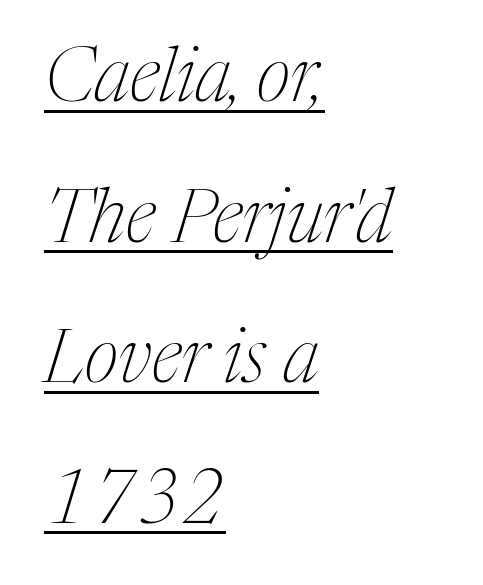
{"serif": "yes", "italic": "yes", "lean": "right", "slant_degrees": 17, "bold": "no", "weight": "thin", "width": "condensed", "stroke_contrast": "medium", "x_height": "medium", "monospaced": "no", "underline": "yes", "align": "left", "line_spacing": "loose", "line_spacing_ratio": 1.9, "letter_spacing": "normal", "letter_spacing_em": 0.0, "glyph_px": 74}
